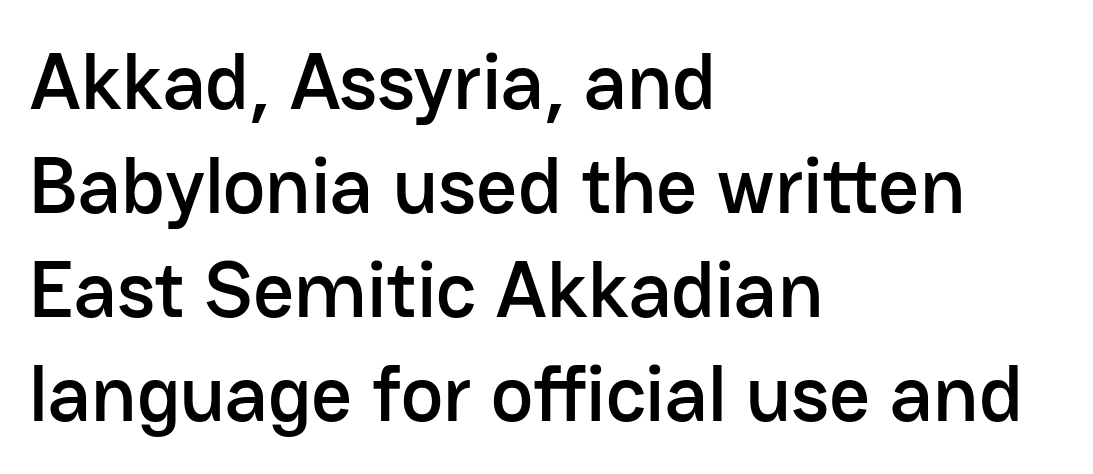
The image shows 80 px sans-serif type, upright; set left-aligned, normal line spacing (1.3x), normal letter spacing, not underlined; low stroke contrast and a medium x-height.
